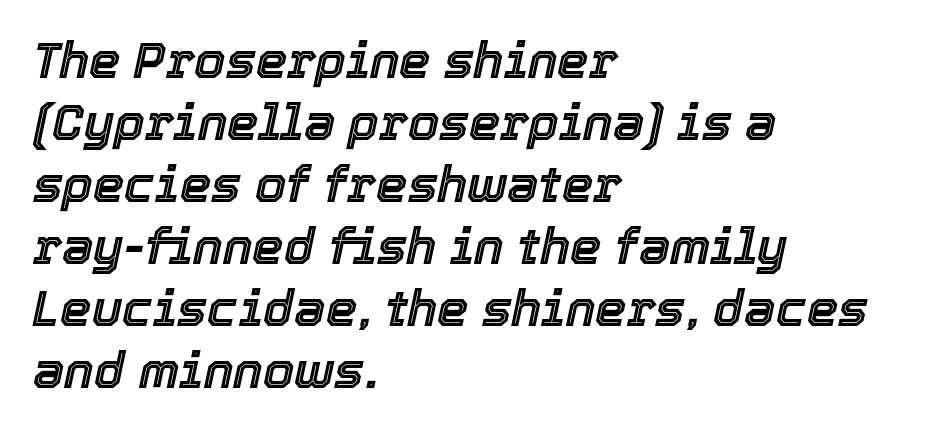
The image shows 50 px text type, italic (leaning right); set left-aligned, line spacing 1.24x, normal letter spacing, not underlined; a medium x-height.
